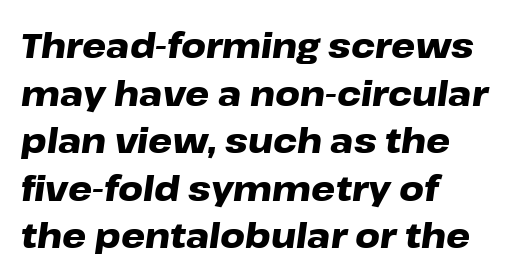
{"italic": "yes", "lean": "right", "slant_degrees": 8, "bold": "yes", "weight": "heavy", "width": "wide", "stroke_contrast": "low", "x_height": "medium", "monospaced": "no", "underline": "no", "align": "left", "line_spacing": "normal", "line_spacing_ratio": 1.4, "letter_spacing": "normal", "letter_spacing_em": 0.0, "glyph_px": 34}
